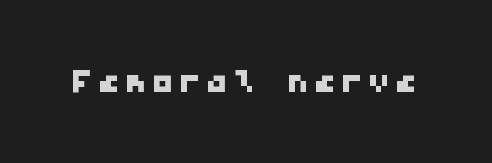
{"serif": "no", "width": "wide", "stroke_contrast": "low", "x_height": "medium", "monospaced": "yes", "underline": "no", "glyph_px": 45}
